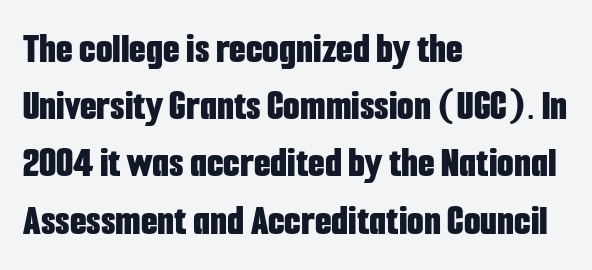
{"serif": "no", "italic": "no", "bold": "yes", "weight": "bold", "width": "condensed", "stroke_contrast": "low", "x_height": "medium", "monospaced": "no", "underline": "no", "align": "left", "line_spacing": "normal", "line_spacing_ratio": 1.33, "letter_spacing": "normal", "letter_spacing_em": 0.0, "glyph_px": 43}
